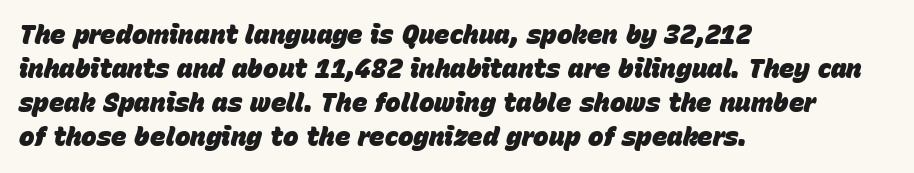
The image shows 26 px bold type, italic (leaning right); set left-aligned, normal line spacing (1.31x), normal letter spacing, not underlined.
